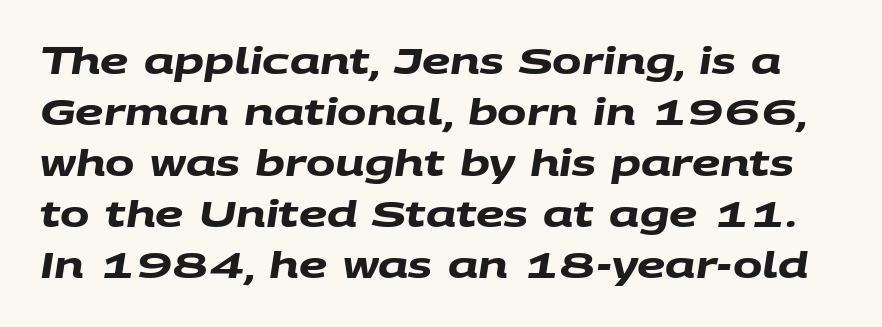
Q: Is the text bold? A: Yes.
Q: Is the typeface a serif or a sans-serif typeface? A: Sans-serif.
Q: Is the text underlined? A: No.
Q: Is the spacing between letters normal or unusually wide? A: Normal.
Q: Is the spacing between lines tight, normal or loose? A: Normal.
Q: Width (condensed, normal, or wide)? A: Wide.
Q: Stroke contrast? A: Medium.
Q: x-height? A: Large.
Q: Monospaced? A: No.
